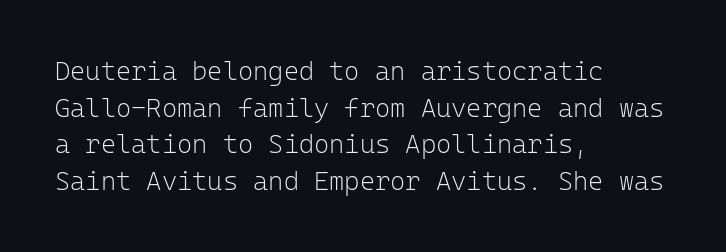
{"italic": "no", "bold": "no", "underline": "no", "align": "left", "line_spacing": "normal", "line_spacing_ratio": 1.41, "letter_spacing": "normal", "letter_spacing_em": 0.0, "glyph_px": 26}
